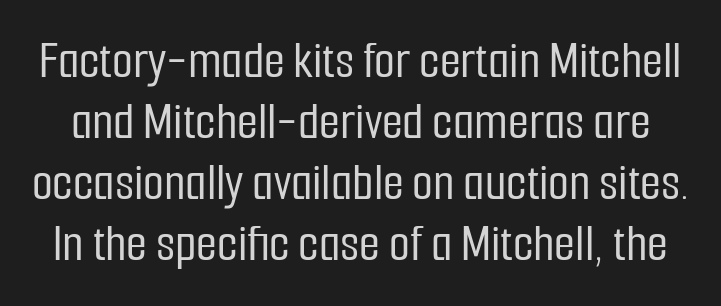
A typesetter would call this leading minimal, almost set solid. Nope, not italic — everything's standing straight. The passage shown is typeset with a sans-serif family. Glyph-to-glyph distance matches everyday printed text. Decoration check: the copy has no underline.
